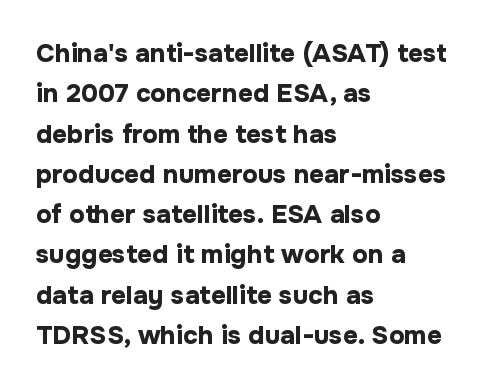
Q: Is the text bold? A: Yes.
Q: Is the text italic (slanted)? A: No, it is upright.
Q: Is the text underlined? A: No.
Q: How is the paragraph aligned? A: Left-aligned.
Q: Is the spacing between letters normal or unusually wide? A: Normal.
Q: Is the spacing between lines tight, normal or loose? A: Normal.
